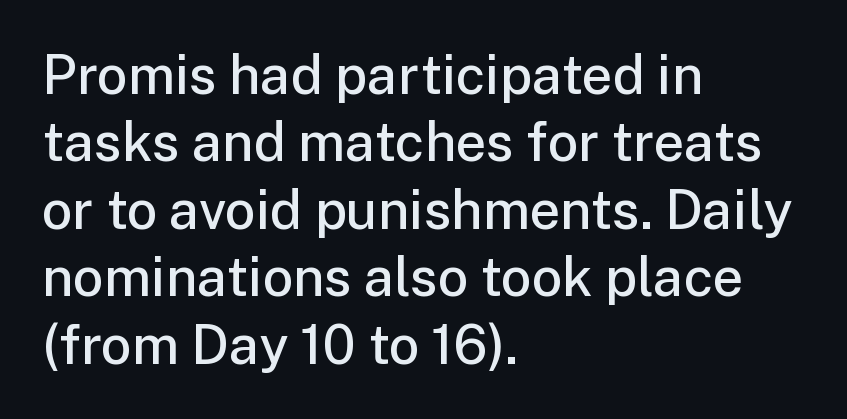
Q: Is the text bold? A: Semi-bold.
Q: Is the text italic (slanted)? A: No, it is upright.
Q: Is the typeface a serif or a sans-serif typeface? A: Sans-serif.
Q: Is the text underlined? A: No.
Q: How is the paragraph aligned? A: Left-aligned.
Q: Is the spacing between letters normal or unusually wide? A: Normal.
Q: Is the spacing between lines tight, normal or loose? A: Normal.
Q: Width (condensed, normal, or wide)? A: Normal.
Q: Stroke contrast? A: Low.
Q: x-height? A: Medium.
Q: Monospaced? A: No.
